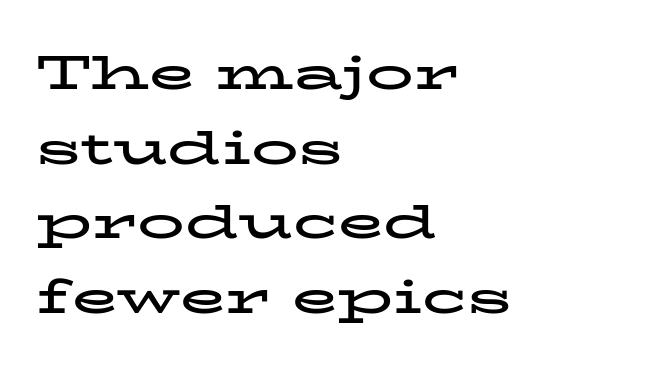
Lines of text with bare space underneath. Is the type bold? Yes — the strokes are clearly thick and heavy. Little horizontal feet cap the strokes, marking this as serif type. Looks like regular typesetting: each glyph gets only the width it needs. Does the leading feel generous? No, just average.
